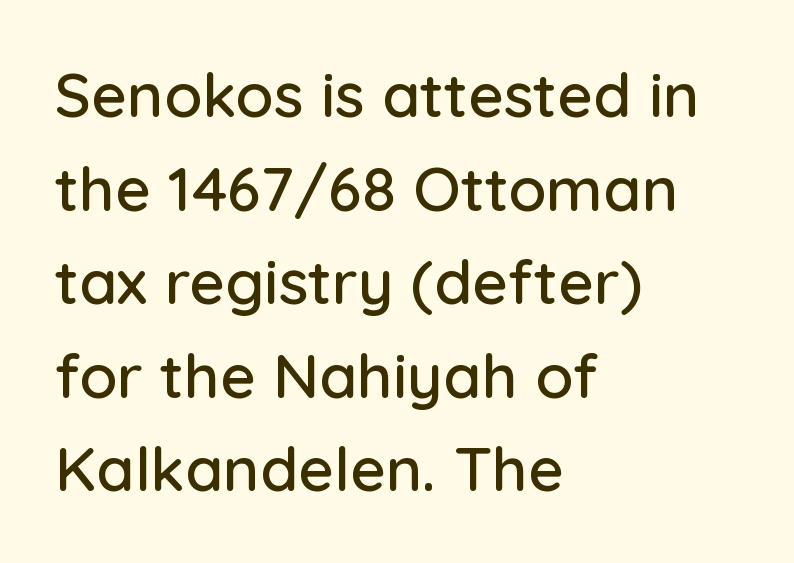
Letterform terminals end flat and unadorned throughout the passage. No italicization has been applied; the sample stays upright. Vertical spacing — default. Horizontal alignment here is leftward, the default for most running prose. Just letters on the line, the space beneath them empty. The face used here is proportionally spaced, like ordinary book or web type.
